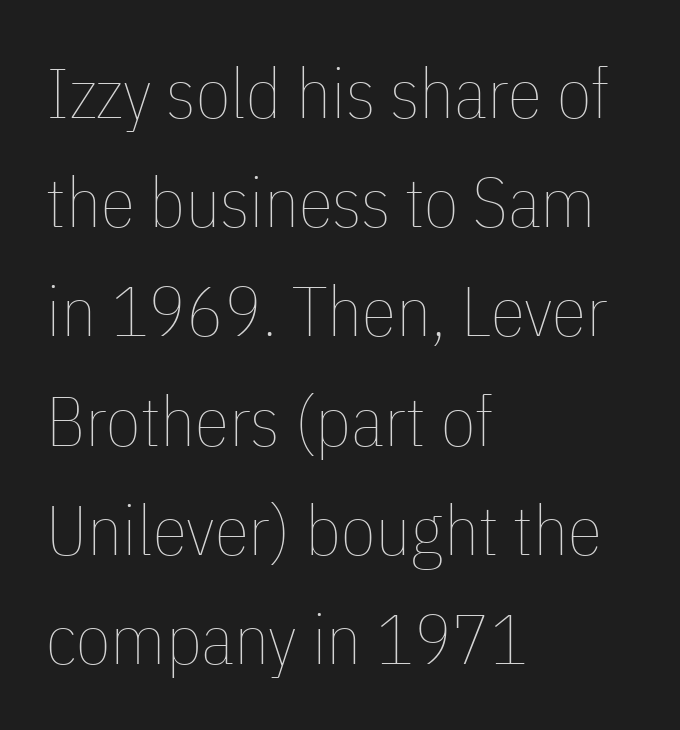
{"italic": "no", "bold": "no", "weight": "thin", "width": "condensed", "stroke_contrast": "low", "x_height": "medium", "monospaced": "no", "underline": "no", "align": "left", "line_spacing": "normal", "line_spacing_ratio": 1.56, "letter_spacing": "normal", "letter_spacing_em": 0.0, "glyph_px": 70}
